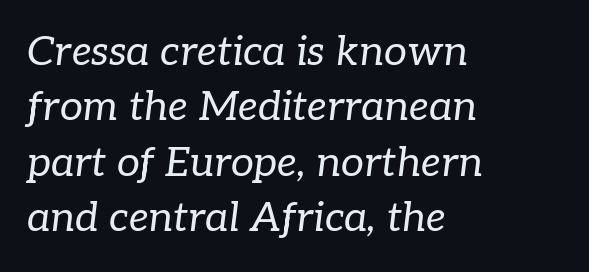
Rows of type keep a routine distance in the vertical direction. Stroke terminals: seriffed. Default kerning and tracking; the words read as compact shapes. Posture: slanted. Is the block centered? No — it sits flush against the left margin.
